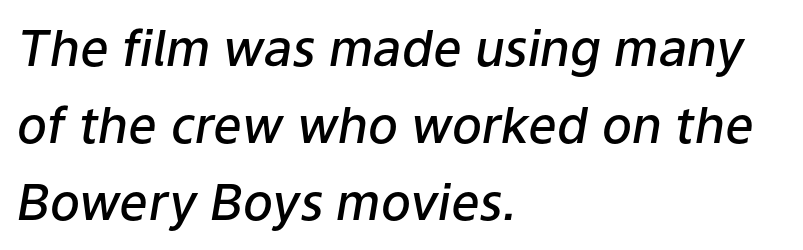
Q: Is the text bold? A: Semi-bold.
Q: Is the text italic (slanted)? A: Yes, it leans right by about 9 degrees.
Q: Is the text underlined? A: No.
Q: How is the paragraph aligned? A: Left-aligned.
Q: Is the spacing between letters normal or unusually wide? A: Normal.
Q: Is the spacing between lines tight, normal or loose? A: Normal.
Q: Width (condensed, normal, or wide)? A: Normal.
Q: Stroke contrast? A: Low.
Q: x-height? A: Medium.
Q: Monospaced? A: No.
